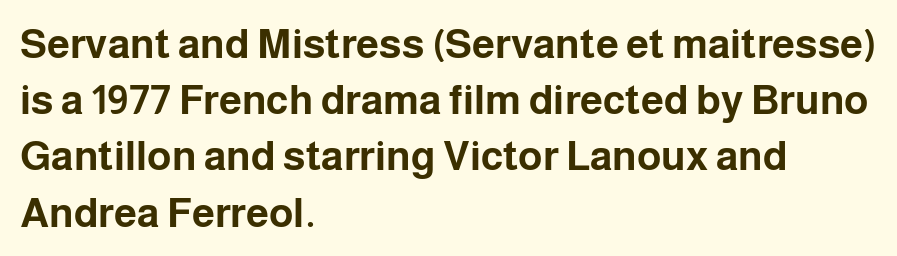
{"serif": "no", "italic": "no", "bold": "yes", "weight": "bold", "width": "normal", "stroke_contrast": "low", "x_height": "medium", "monospaced": "no", "underline": "no", "align": "left", "line_spacing": "normal", "line_spacing_ratio": 1.37, "letter_spacing": "normal", "letter_spacing_em": 0.0, "glyph_px": 41}
